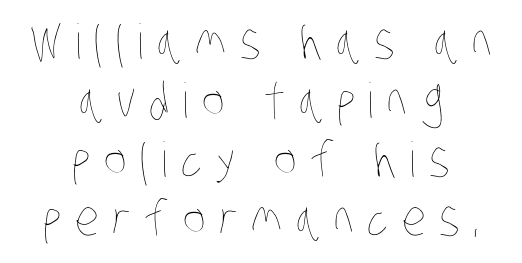
Weight: in the light-to-regular range. The paragraph shown floats in the horizontal middle. The gaps between neighbouring characters are conspicuously large. This sample has the flowing, uneven cadence of proportional lettering.
